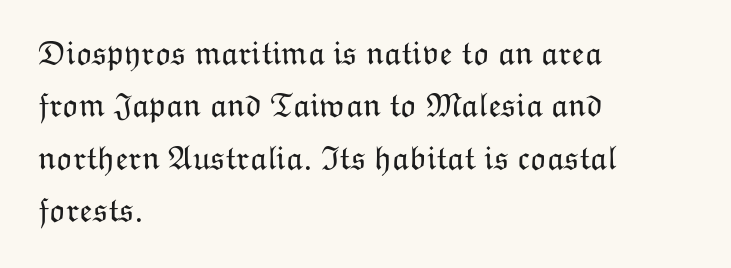
{"italic": "no", "bold": "no", "weight": "light", "width": "normal", "stroke_contrast": "low", "x_height": "medium", "monospaced": "no", "underline": "no", "align": "left", "line_spacing": "normal", "line_spacing_ratio": 1.54, "letter_spacing": "normal", "letter_spacing_em": 0.0, "glyph_px": 34}
